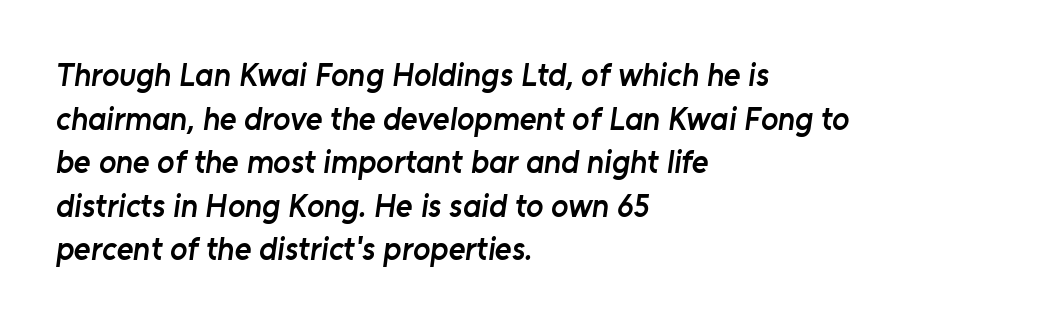
{"serif": "no", "bold": "semi", "weight": "semibold", "width": "normal", "stroke_contrast": "low", "x_height": "medium", "monospaced": "no", "underline": "no", "align": "left", "line_spacing": "normal", "line_spacing_ratio": 1.36, "letter_spacing": "normal", "letter_spacing_em": 0.0, "glyph_px": 32}
